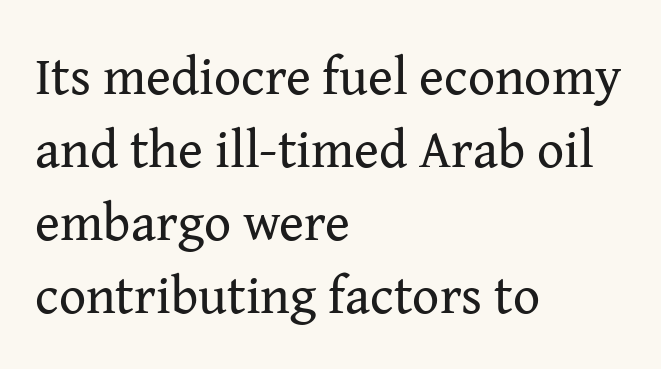
The image shows 53 px regular-weight serif type, upright; set left-aligned, normal line spacing (1.38x), normal letter spacing, not underlined; medium stroke contrast and a medium x-height.
